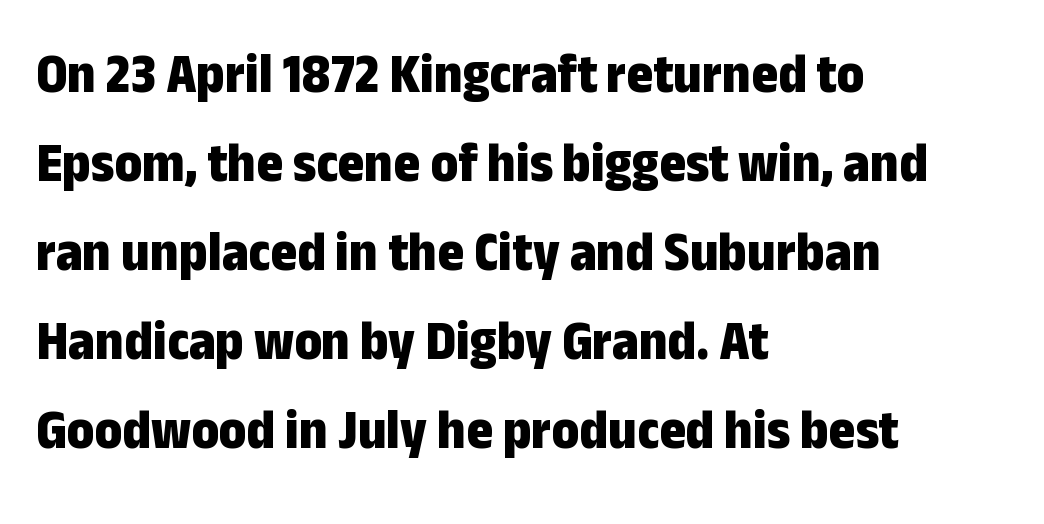
{"serif": "no", "italic": "no", "bold": "yes", "weight": "bold", "width": "condensed", "stroke_contrast": "low", "x_height": "medium", "monospaced": "no", "underline": "no", "align": "left", "line_spacing": "normal", "line_spacing_ratio": 1.56, "letter_spacing": "normal", "letter_spacing_em": 0.0, "glyph_px": 57}
